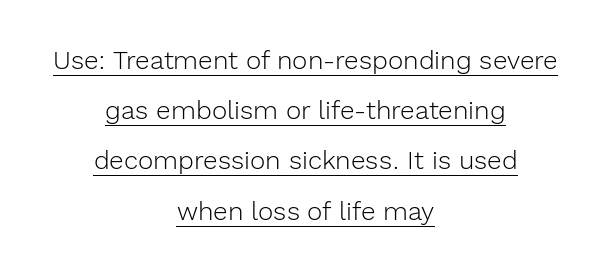
No italicization has been applied; the sample stays upright. Beneath each row of characters lies a ruled line. Leftover space on each line is divided equally before and after the words. The tracking reads as untouched default to a designer's eye. On a weight scale, this lands at 450 or below.
